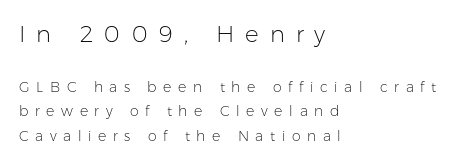
{"italic": "no", "bold": "no", "underline": "no", "align": "left", "line_spacing_ratio": 1.75, "letter_spacing": "wide", "letter_spacing_em": 0.47, "larger_block": "first", "size_ratio": 1.64, "glyph_px": 23}
